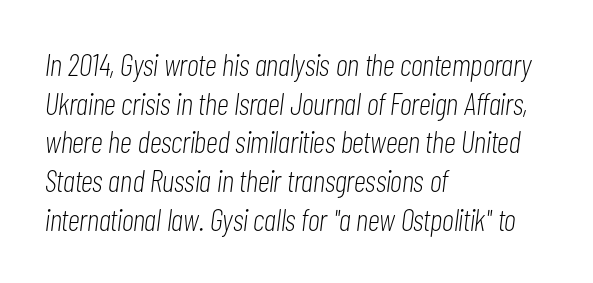
{"italic": "yes", "lean": "right", "slant_degrees": 7, "bold": "no", "weight": "light", "width": "condensed", "stroke_contrast": "low", "x_height": "medium", "monospaced": "no", "underline": "no", "align": "left", "line_spacing": "normal", "line_spacing_ratio": 1.25, "letter_spacing": "normal", "letter_spacing_em": 0.0, "glyph_px": 31}
